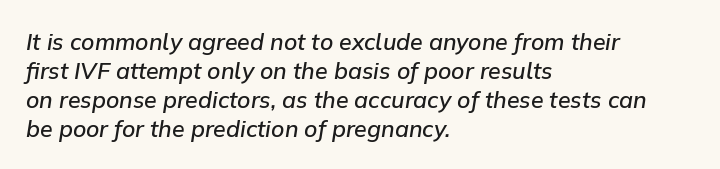
The text carries the slant typical of an italic or oblique font. Only glyphs here, with clear space below each row. Short and long lines alike share a common starting point at left. Standard letterfit; no display-style spreading of the glyphs. Look at the stroke-to-counter ratio: somewhat heavy, a semibold. Leading matches the norm, producing a regular column.
